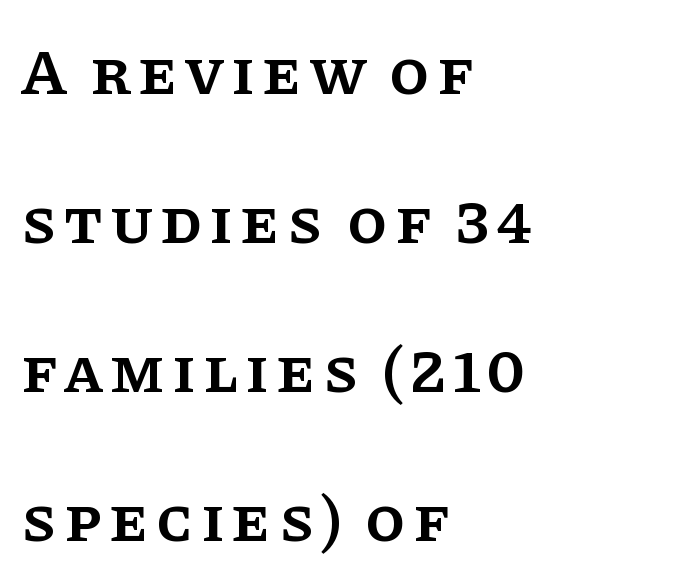
The image shows 65 px semibold serif type, upright; set left-aligned, loose line spacing (2.29x), not underlined; low stroke contrast and a large x-height.
